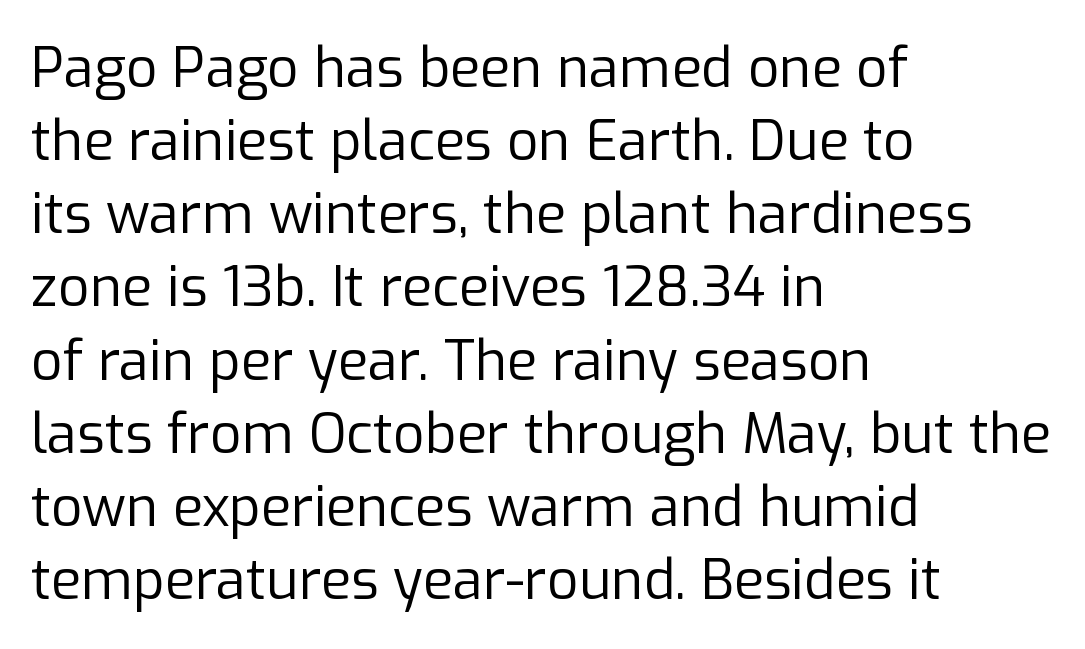
The image shows 55 px regular-weight sans-serif type, upright; set left-aligned, normal line spacing (1.33x), normal letter spacing, not underlined; low stroke contrast and a medium x-height.
